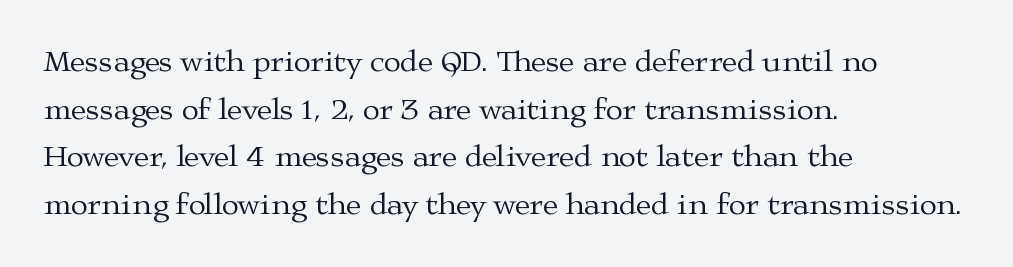
The image shows 31 px regular-weight, wide serif type, upright; set left-aligned, normal line spacing (1.54x), normal letter spacing, not underlined; medium stroke contrast and a medium x-height.
